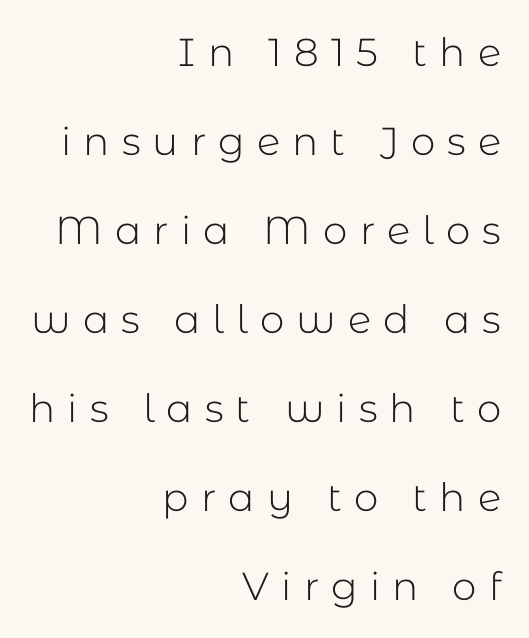
Q: Is the text bold? A: No.
Q: Is the text italic (slanted)? A: No, it is upright.
Q: Is the typeface a serif or a sans-serif typeface? A: Sans-serif.
Q: Is the text underlined? A: No.
Q: How is the paragraph aligned? A: Right-aligned.
Q: Is the spacing between letters normal or unusually wide? A: Unusually wide.
Q: Is the spacing between lines tight, normal or loose? A: Loose.
Q: Width (condensed, normal, or wide)? A: Normal.
Q: Stroke contrast? A: Low.
Q: x-height? A: Medium.
Q: Monospaced? A: No.
